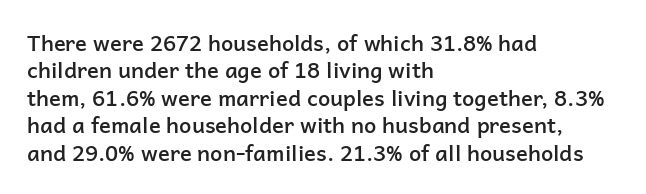
Q: Is the text bold? A: Semi-bold.
Q: Is the text italic (slanted)? A: No, it is upright.
Q: Is the text underlined? A: No.
Q: How is the paragraph aligned? A: Left-aligned.
Q: Is the spacing between letters normal or unusually wide? A: Normal.
Q: Is the spacing between lines tight, normal or loose? A: Normal.
